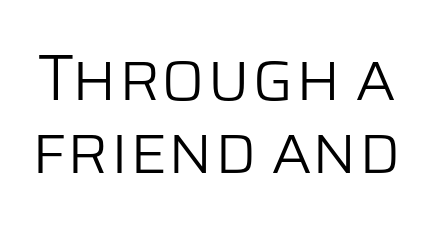
{"serif": "no", "italic": "no", "bold": "no", "weight": "light", "width": "normal", "stroke_contrast": "low", "x_height": "large", "monospaced": "no", "underline": "no", "line_spacing": "tight", "line_spacing_ratio": 1.13, "letter_spacing": "normal", "letter_spacing_em": 0.0, "glyph_px": 65}
